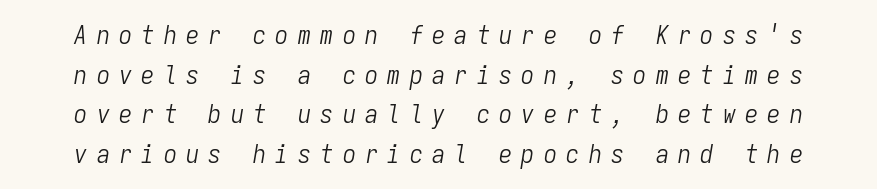
Q: Is the text bold? A: No.
Q: Is the text italic (slanted)? A: Yes, it leans right by about 9 degrees.
Q: Is the text underlined? A: No.
Q: Is the spacing between letters normal or unusually wide? A: Unusually wide.
Q: Is the spacing between lines tight, normal or loose? A: Normal.
